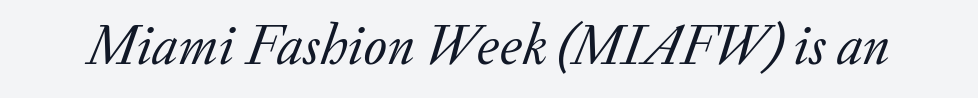
{"serif": "yes", "italic": "yes", "lean": "right", "slant_degrees": 20, "bold": "no", "weight": "regular", "width": "normal", "stroke_contrast": "low", "x_height": "small", "monospaced": "no", "underline": "no", "letter_spacing": "normal", "letter_spacing_em": 0.0, "glyph_px": 57}
